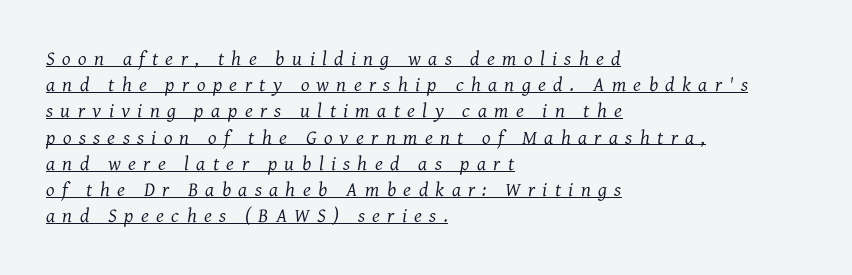
The image shows 20 px text type, italic (leaning right); set left-aligned, normal line spacing (1.31x), unusually wide letter spacing (+0.37 em), underlined.
